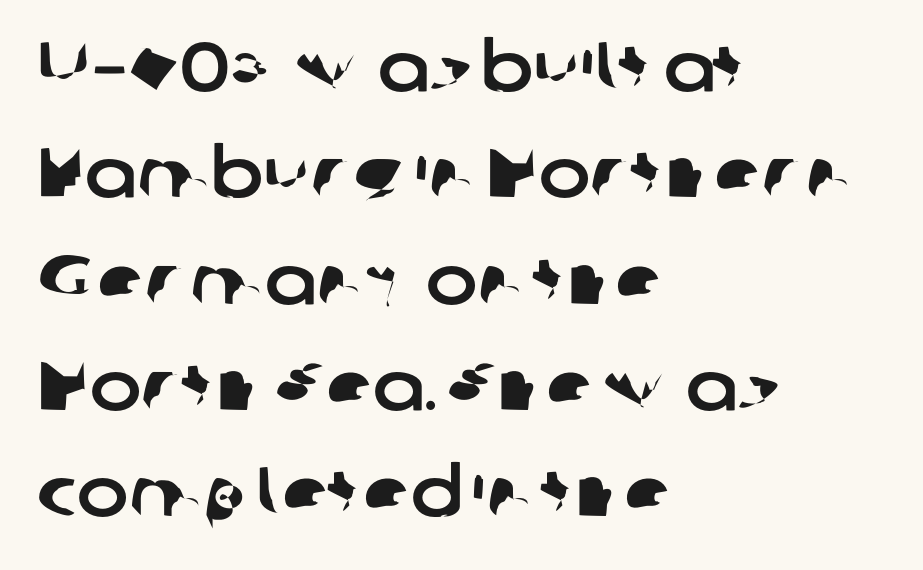
Descenders are the only things crossing below the line. The lines are quadded left. The designer went with a sans here, leaving each stem footless. A normal amount of white space separates one row of letters from the next. A typesetter would call this zero additional tracking.
